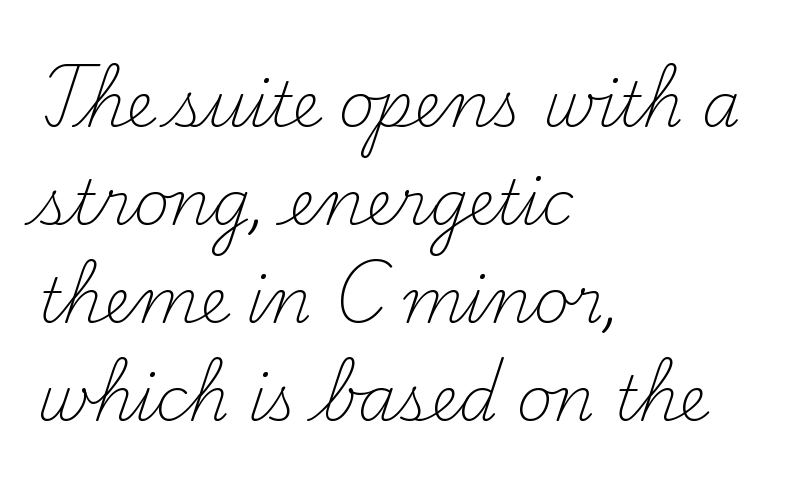
{"bold": "no", "weight": "light", "width": "normal", "stroke_contrast": "medium", "x_height": "small", "monospaced": "no", "underline": "no", "align": "left", "line_spacing": "normal", "line_spacing_ratio": 1.58, "letter_spacing": "normal", "letter_spacing_em": 0.0, "glyph_px": 62}
